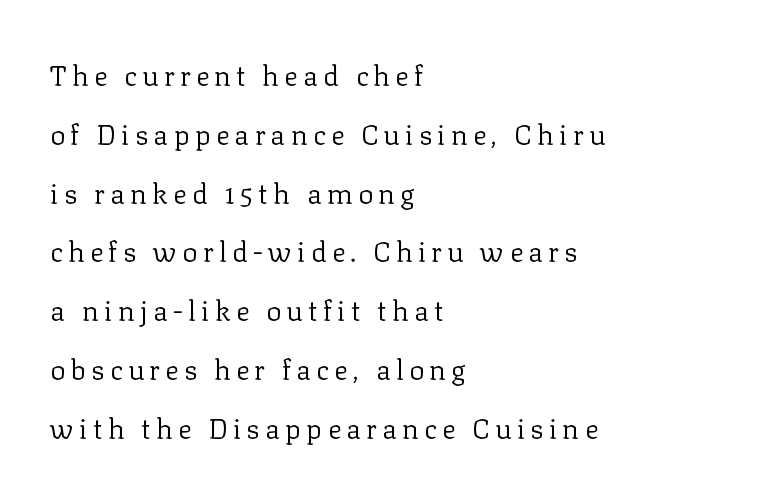
The foot of each line stays bare and open. Note the varied advance widths — an 'i' is clearly narrower than an 'm'. Posture: vertical. The face used here is seriffed, in the tradition of book romans. A typesetter would call this leading open, well beyond the default. The lines are quadded left.
